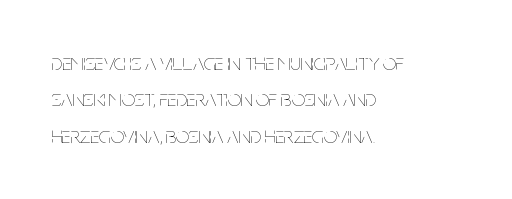
Compared with typical paragraphs, the rows here are spaced about the same. The letterforms sit at book weight or below. Ascenders rise straight up at ninety degrees. The lines are quadded left. Check the space under the baseline: it is left empty. Tracking value appears to be zero — textbook default spacing.
